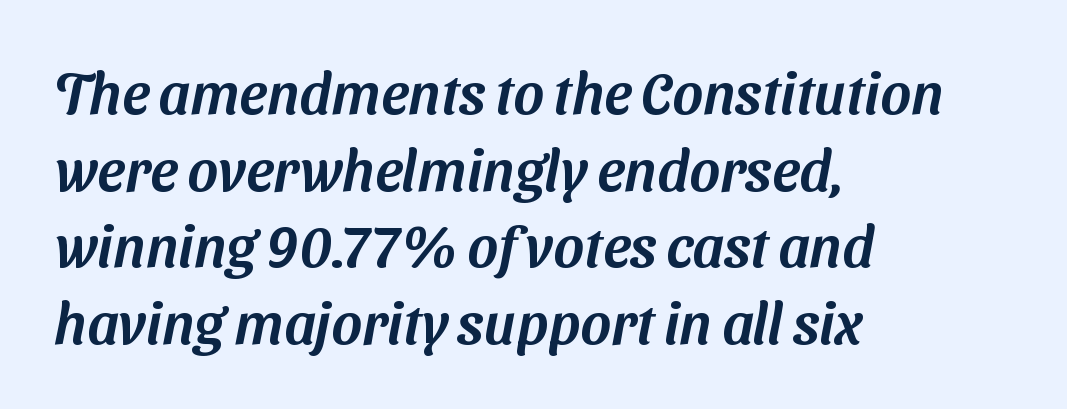
{"serif": "no", "width": "normal", "stroke_contrast": "medium", "x_height": "medium", "monospaced": "no", "underline": "no", "align": "left", "line_spacing": "normal", "line_spacing_ratio": 1.32, "letter_spacing": "normal", "letter_spacing_em": 0.0, "glyph_px": 58}
